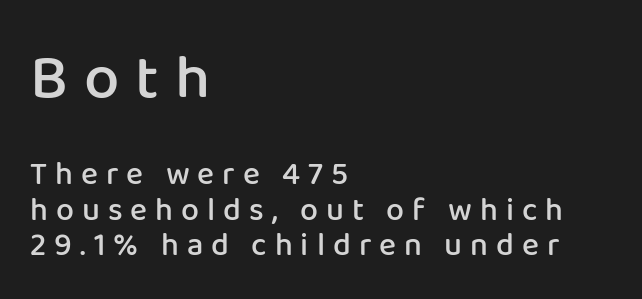
{"serif": "no", "italic": "no", "bold": "semi", "weight": "semibold", "width": "normal", "stroke_contrast": "low", "x_height": "medium", "monospaced": "no", "underline": "no", "align": "left", "line_spacing": "tight", "line_spacing_ratio": 1.11, "letter_spacing": "wide", "letter_spacing_em": 0.25, "larger_block": "first", "size_ratio": 1.97, "glyph_px": 63}
